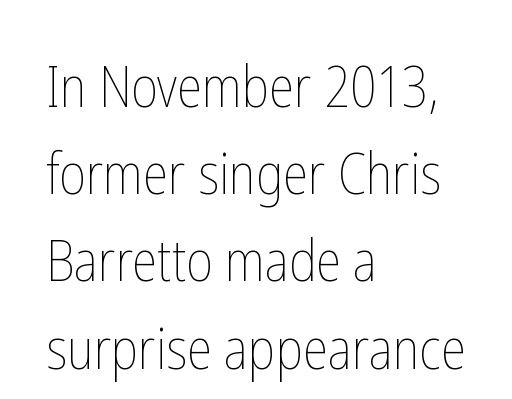
The image shows 57 px thin, condensed type, upright; set left-aligned, normal line spacing (1.53x), normal letter spacing, not underlined; low stroke contrast and a medium x-height.
